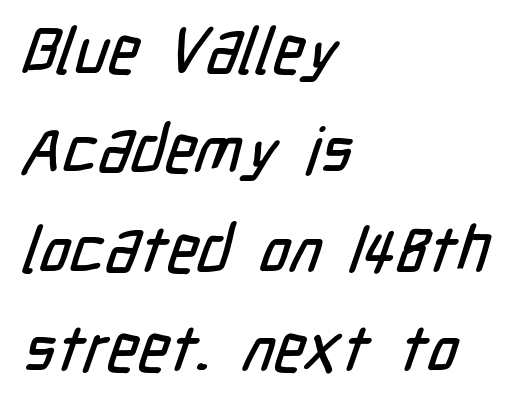
Each new line begins a customary step beneath the previous one. The area under the type is left untouched. This rendering leaves character spacing at its baseline value. The passage shown is typed in a proportional face where columns would drift. Is this a sans? Yes — the strokes have no serifs. Which margin do the lines hug? The left one — the right edge is uneven.
